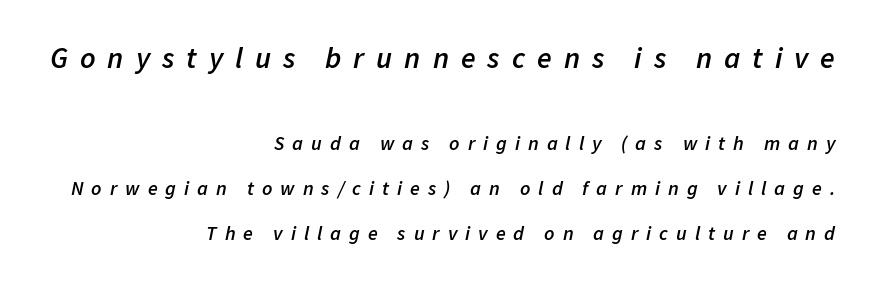
The image shows 30 px semibold type, italic (leaning right); set right-aligned, loose line spacing (2.26x), unusually wide letter spacing (+0.4 em), not underlined; the first (top) block is 1.5x larger; low stroke contrast and a medium x-height.
